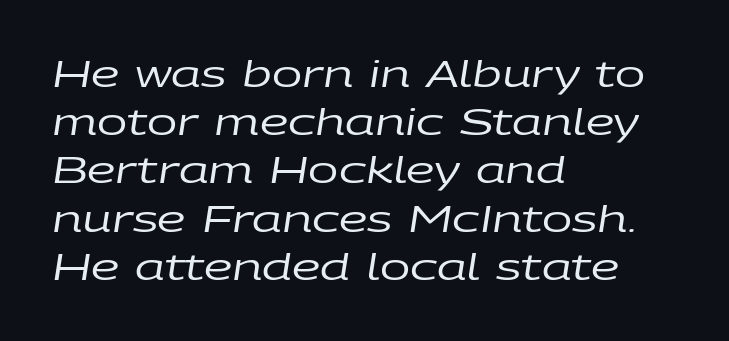
The image shows 36 px regular-weight, wide type, italic (leaning right); set left-aligned, normal line spacing (1.34x), normal letter spacing, not underlined; low stroke contrast and a large x-height.
